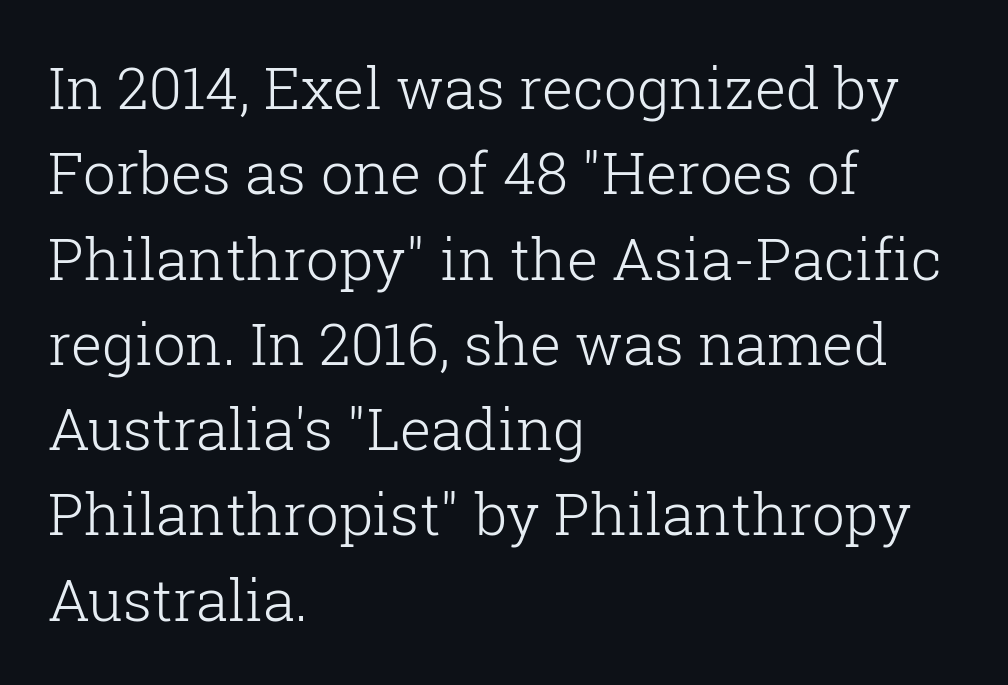
The image shows 58 px light serif type, upright; set left-aligned, normal line spacing (1.47x), normal letter spacing, not underlined; low stroke contrast and a medium x-height.
